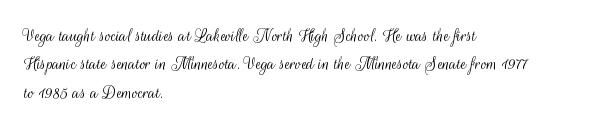
{"bold": "no", "underline": "no", "align": "left", "line_spacing": "normal", "line_spacing_ratio": 1.42, "letter_spacing": "normal", "letter_spacing_em": 0.0, "glyph_px": 20}
